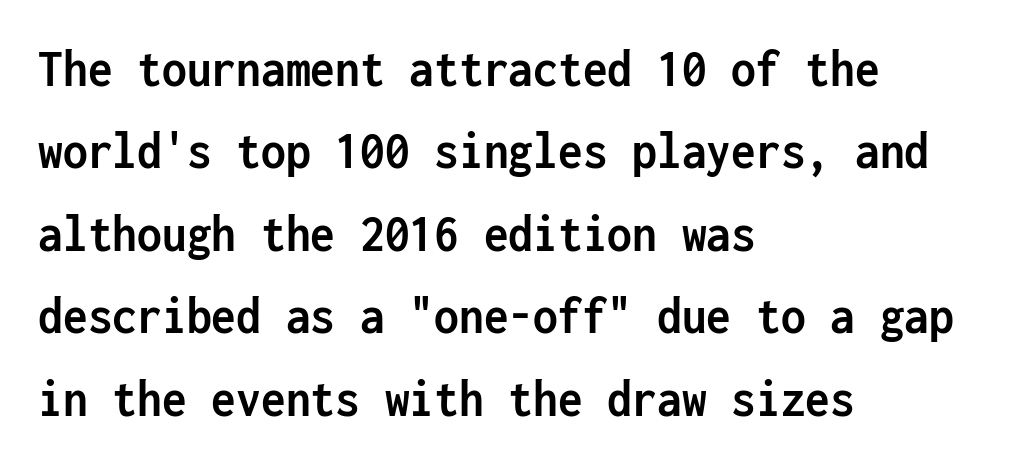
The image shows 55 px semibold, condensed sans-serif type, upright, monospaced; set left-aligned, normal line spacing (1.5x), normal letter spacing, not underlined; low stroke contrast and a medium x-height.
